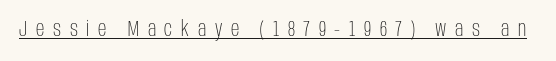
Does a line run under the words? Yes, clearly. Display-style spreading of the glyphs; the letterfit is very open. No extra ink here — the face is not bold. Rendered with straight, roman letterforms.
